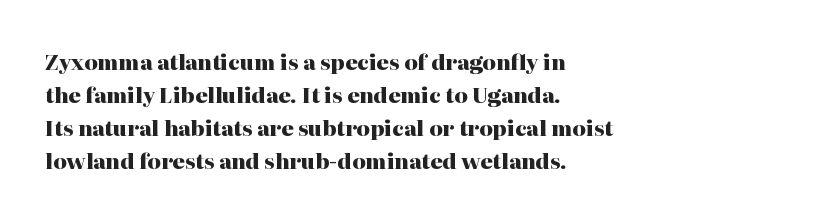
Q: Is the text bold? A: Yes.
Q: Is the text italic (slanted)? A: No, it is upright.
Q: Is the text underlined? A: No.
Q: How is the paragraph aligned? A: Left-aligned.
Q: Is the spacing between letters normal or unusually wide? A: Normal.
Q: Is the spacing between lines tight, normal or loose? A: Normal.
